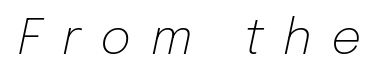
{"italic": "yes", "lean": "right", "slant_degrees": 12, "bold": "no", "weight": "light", "width": "normal", "stroke_contrast": "low", "x_height": "medium", "monospaced": "no", "underline": "no", "letter_spacing": "wide", "letter_spacing_em": 0.41, "glyph_px": 48}
